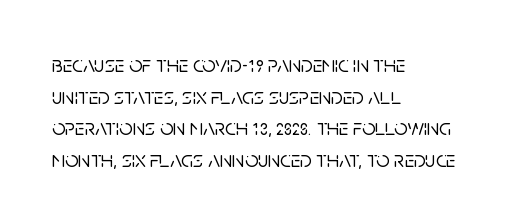
The image shows 23 px text type, upright; set left-aligned, normal line spacing (1.38x), normal letter spacing, not underlined.
